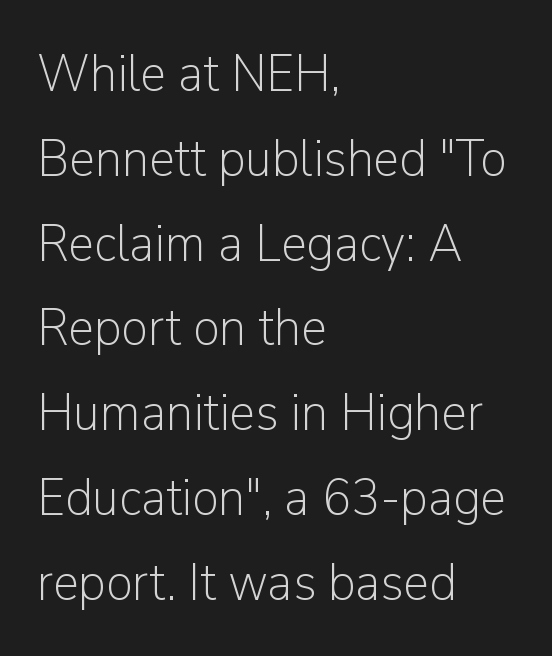
{"serif": "no", "italic": "no", "bold": "no", "weight": "light", "width": "normal", "stroke_contrast": "low", "x_height": "medium", "monospaced": "no", "underline": "no", "align": "left", "line_spacing": "normal", "line_spacing_ratio": 1.6, "letter_spacing": "normal", "letter_spacing_em": 0.0, "glyph_px": 53}
